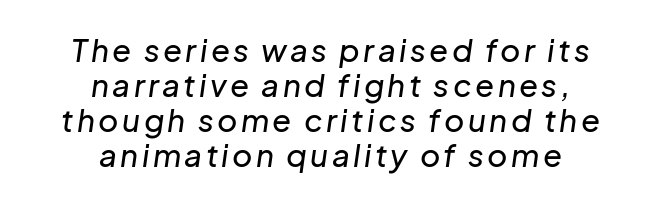
The image shows 31 px text type, italic (leaning right); set centered, tight line spacing (1.13x), not underlined; low stroke contrast and a medium x-height.
